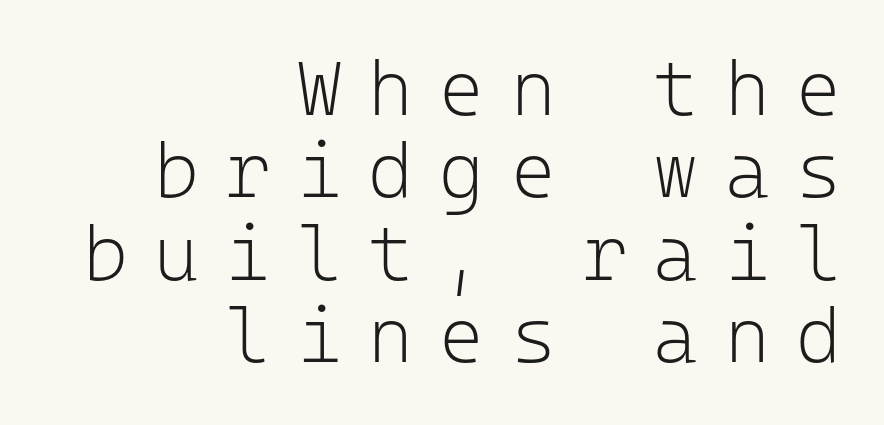
{"serif": "no", "italic": "no", "bold": "no", "weight": "light", "width": "normal", "stroke_contrast": "low", "x_height": "medium", "monospaced": "yes", "underline": "no", "align": "right", "line_spacing": "tight", "line_spacing_ratio": 1.07, "letter_spacing": "wide", "letter_spacing_em": 0.34, "glyph_px": 77}
